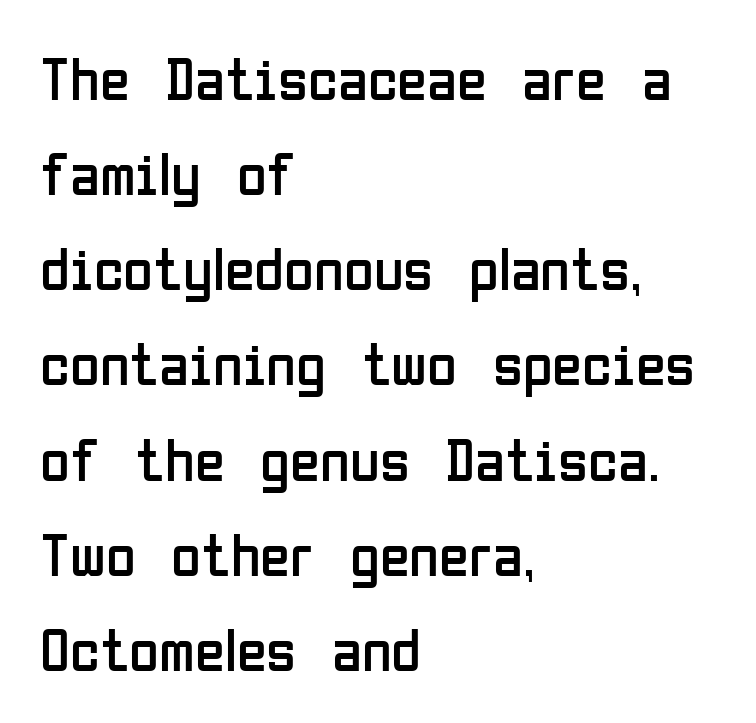
{"serif": "no", "italic": "no", "bold": "no", "weight": "regular", "width": "condensed", "stroke_contrast": "low", "x_height": "medium", "monospaced": "no", "underline": "no", "align": "left", "line_spacing": "normal", "line_spacing_ratio": 1.56, "letter_spacing": "normal", "letter_spacing_em": 0.0, "glyph_px": 61}
